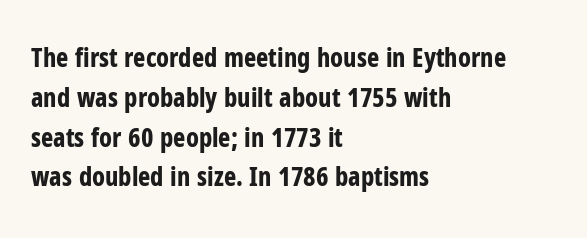
Plenty of ink on the page — the face is bold. Vertical spacing — default. Descenders hang freely into open space. All the whitespace from short lines collects on the right. This rendering leaves character spacing at its baseline value. Do the letters lean? They stand straight.
